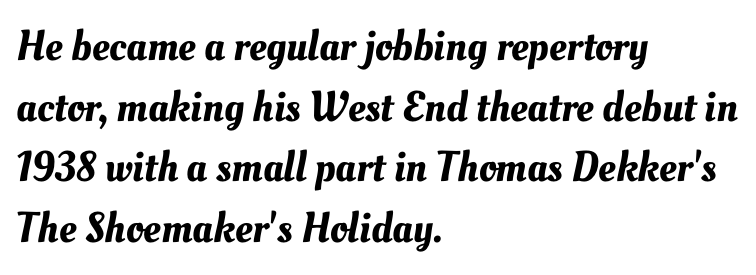
The space between consecutive lines is moderate. The tracking reads as untouched default to a designer's eye. Do the characters align in a grid? No, the font is proportional. Anything drawn beneath the words? Only blank space. The paragraph shown leans on its left margin.
